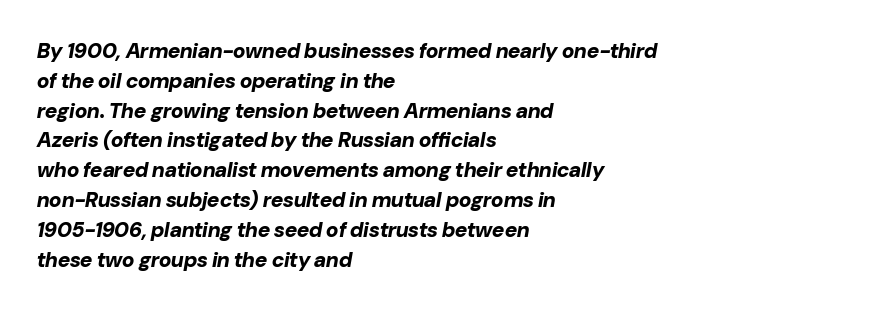
Descenders are the only things crossing below the line. Honestly, the letter spacing is just normal — you wouldn't notice it. One-word summary of the alignment: left. The designer left line spacing at the default. Chunky letters — that's bold for sure.
